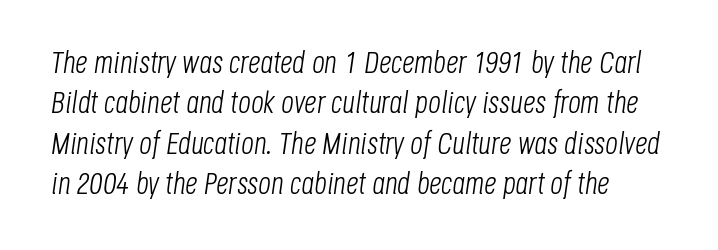
Q: Is the text bold? A: No.
Q: Is the text italic (slanted)? A: Yes, it leans right by about 8 degrees.
Q: Is the text underlined? A: No.
Q: Is the spacing between letters normal or unusually wide? A: Normal.
Q: Is the spacing between lines tight, normal or loose? A: Normal.
Q: Width (condensed, normal, or wide)? A: Condensed.
Q: Stroke contrast? A: Low.
Q: x-height? A: Large.
Q: Monospaced? A: No.
